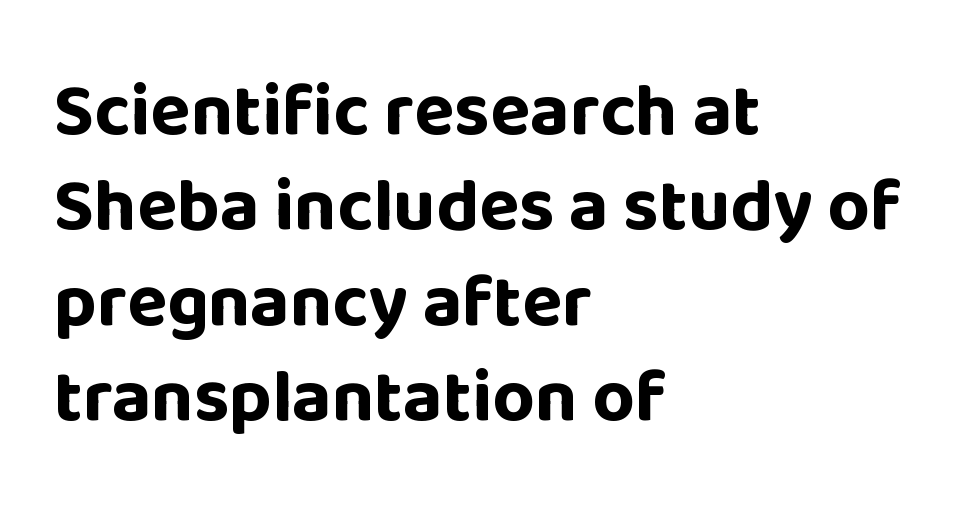
The image shows 74 px bold sans-serif type, upright; set left-aligned, normal line spacing (1.29x), normal letter spacing, not underlined; low stroke contrast and a large x-height.
